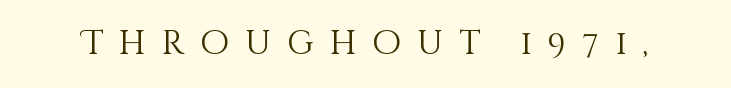
The image shows 33 px light type, upright; set unusually wide letter spacing (+0.49 em), not underlined; medium stroke contrast and a large x-height.
